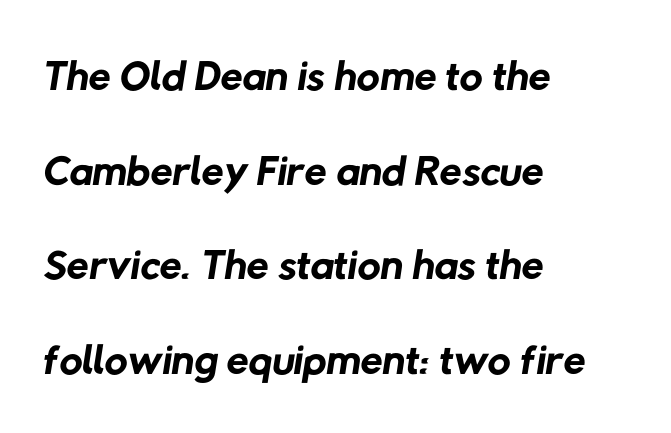
{"serif": "no", "bold": "no", "weight": "regular", "width": "normal", "stroke_contrast": "low", "x_height": "medium", "monospaced": "no", "underline": "no", "align": "left", "line_spacing": "normal", "line_spacing_ratio": 1.48, "letter_spacing": "normal", "letter_spacing_em": 0.0, "glyph_px": 64}
